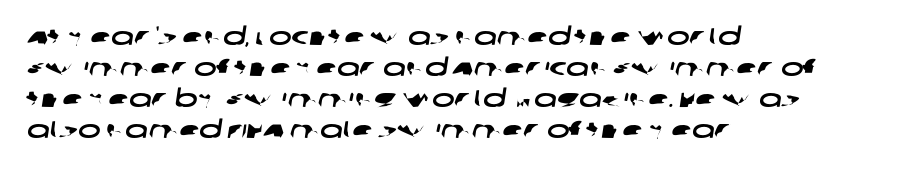
Each row of text sits above clean, open space. Caption: multi-line text, flush left, ragged right. Short note: letters normally spaced. Regarding leading, the lines here are spaced in the standard way.
